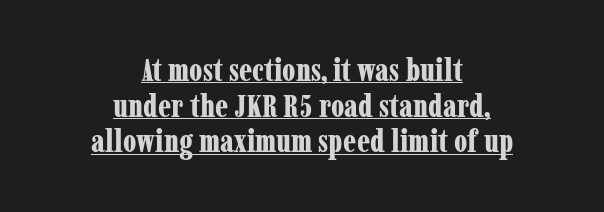
Alignment: centered. Is the type bold? Yes — the strokes are clearly thick and heavy. Each letter keeps its own natural width here, so spacing adapts to shape. The face used here is rendered with its standard letterfit.
